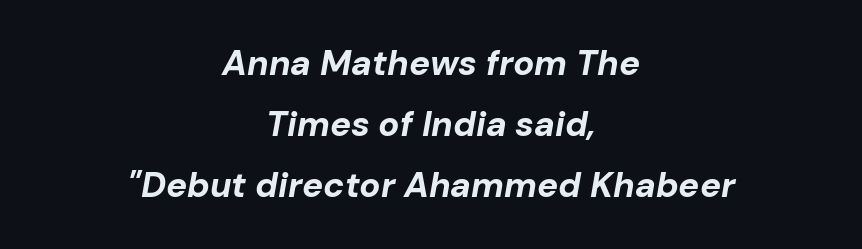
{"italic": "yes", "lean": "right", "slant_degrees": 10, "bold": "yes", "weight": "bold", "width": "normal", "stroke_contrast": "low", "x_height": "medium", "monospaced": "no", "underline": "no", "align": "center", "line_spacing_ratio": 1.75, "letter_spacing": "normal", "letter_spacing_em": 0.0, "glyph_px": 35}
